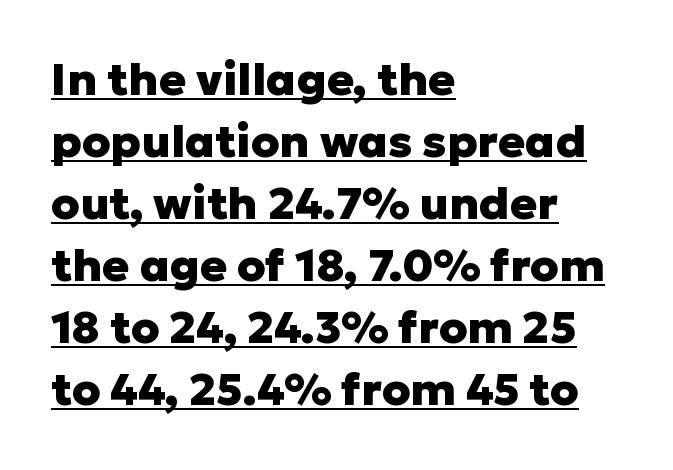
The image shows 45 px heavy sans-serif type, upright; set left-aligned, normal line spacing (1.38x), normal letter spacing, underlined; low stroke contrast and a medium x-height.
